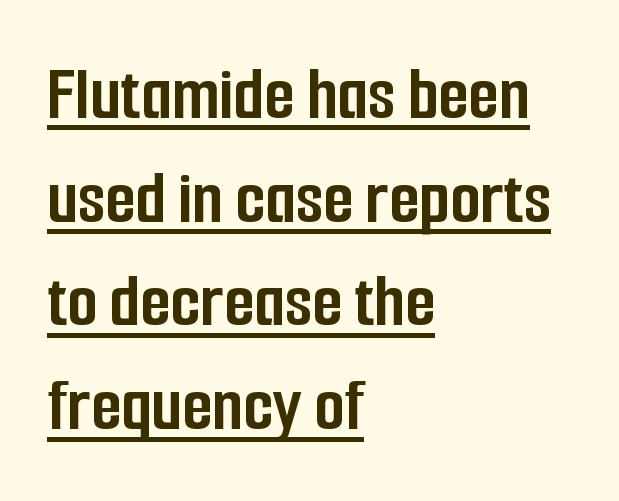
Q: Is the text bold? A: Yes.
Q: Is the text italic (slanted)? A: No, it is upright.
Q: Is the typeface a serif or a sans-serif typeface? A: Sans-serif.
Q: Is the text underlined? A: Yes.
Q: How is the paragraph aligned? A: Left-aligned.
Q: Is the spacing between letters normal or unusually wide? A: Normal.
Q: Is the spacing between lines tight, normal or loose? A: Normal.
Q: Width (condensed, normal, or wide)? A: Condensed.
Q: Stroke contrast? A: Low.
Q: x-height? A: Medium.
Q: Monospaced? A: No.
